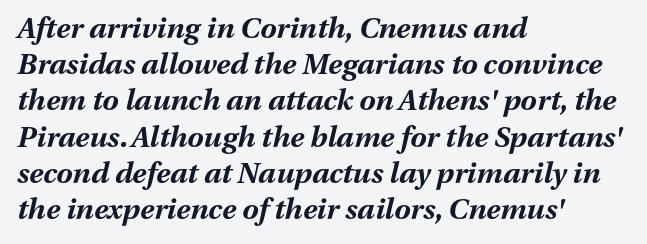
The image shows 29 px bold type, italic (leaning right); set left-aligned, normal line spacing (1.25x), normal letter spacing, not underlined; medium stroke contrast and a medium x-height.
